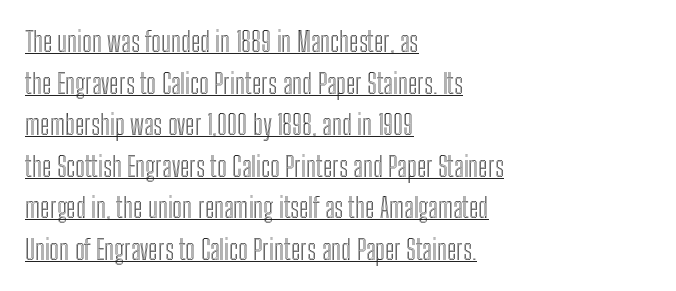
The paragraph shown leans on its left margin. Like a heading marked for emphasis, these lines bear an underscore. How are the letters spaced? Ordinarily, with no added tracking. A typesetter would call this leading conventional body-copy spacing. Vertical strokes here are truly vertical.
